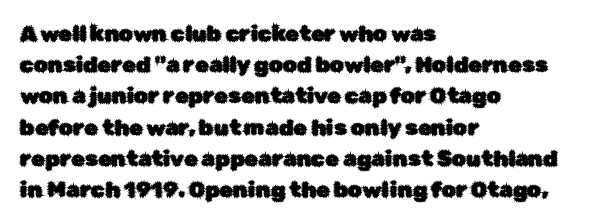
{"italic": "no", "underline": "no", "align": "left", "line_spacing": "normal", "line_spacing_ratio": 1.42, "letter_spacing": "normal", "letter_spacing_em": 0.0, "glyph_px": 22}
